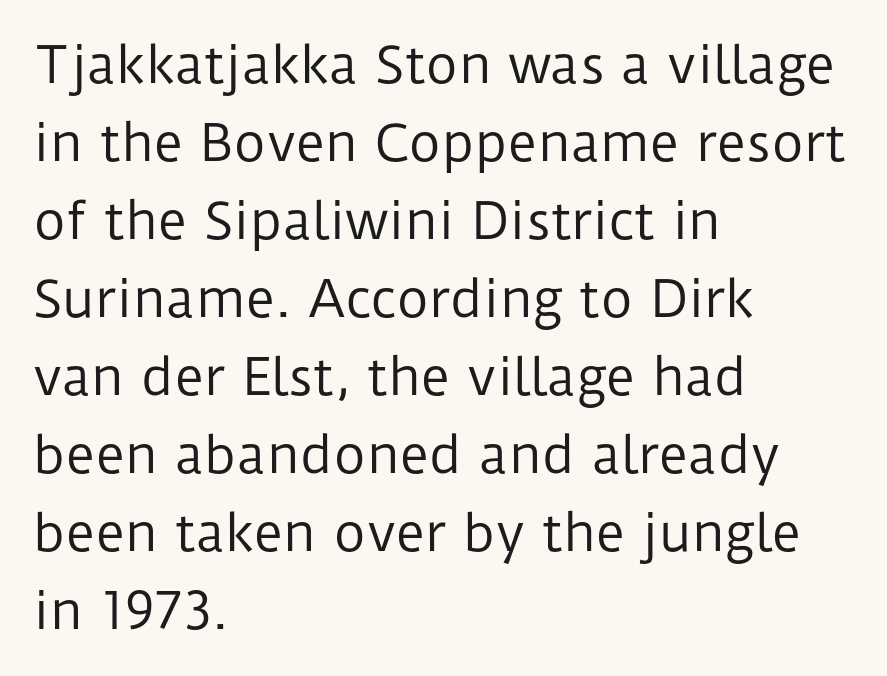
If you measured baseline to baseline, you'd find a middling distance. Is the letter spacing exaggerated? No — it looks like the ordinary default. These lines stack with their left ends in a neat column. Grotesque or geometric, the face here clearly has no serifs. Stems here are at most as thick as an everyday book face. The letters stand upright; this is a roman face.
